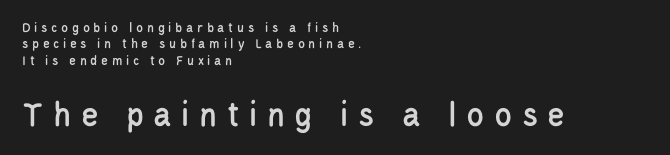
Posture: vertical. Layout note: lines flush left. The emphasis by scale lands on block number two, below. Each letter keeps its own natural width here, so spacing adapts to shape. The tracking reads as deliberately expanded to a designer's eye. Glance below the letters and you will spot only blank space.
